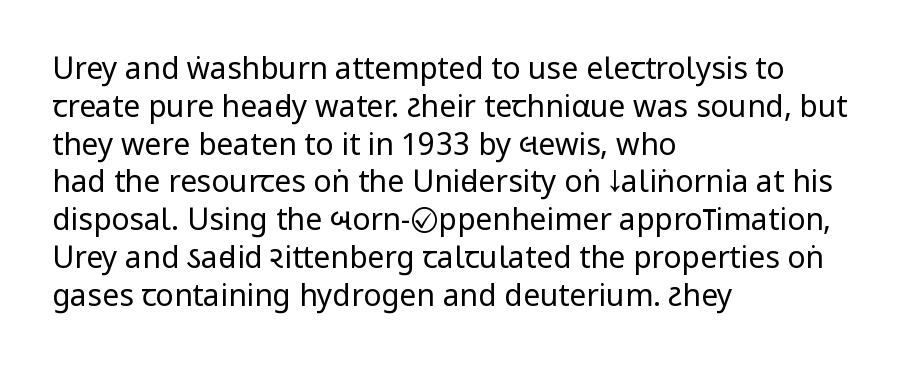
{"serif": "no", "italic": "no", "bold": "no", "weight": "regular", "width": "condensed", "stroke_contrast": "low", "x_height": "large", "monospaced": "no", "underline": "no", "align": "left", "line_spacing": "normal", "line_spacing_ratio": 1.26, "letter_spacing": "normal", "letter_spacing_em": 0.0, "glyph_px": 30}
